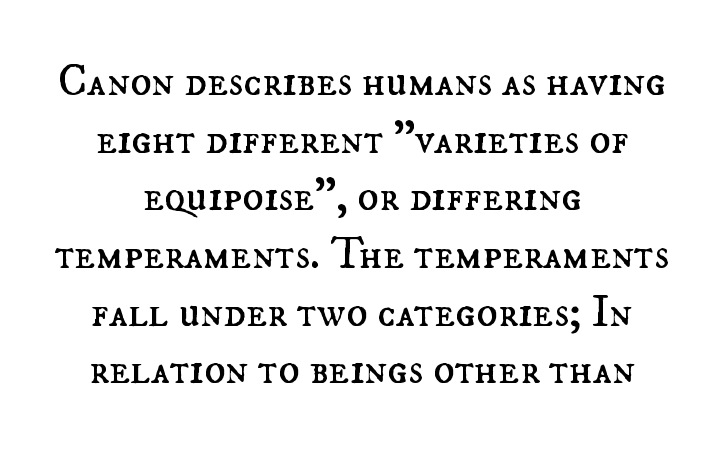
{"italic": "no", "bold": "no", "weight": "regular", "width": "normal", "stroke_contrast": "medium", "x_height": "small", "monospaced": "no", "underline": "no", "align": "center", "line_spacing": "normal", "line_spacing_ratio": 1.31, "letter_spacing": "normal", "letter_spacing_em": 0.0, "glyph_px": 44}
